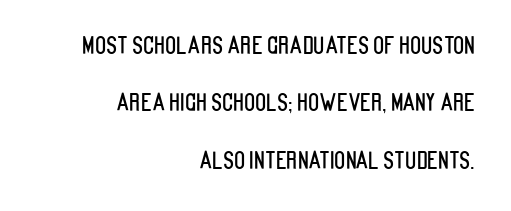
{"italic": "no", "underline": "no", "align": "right", "line_spacing": "loose", "line_spacing_ratio": 2.49, "letter_spacing": "normal", "letter_spacing_em": 0.0, "glyph_px": 23}
